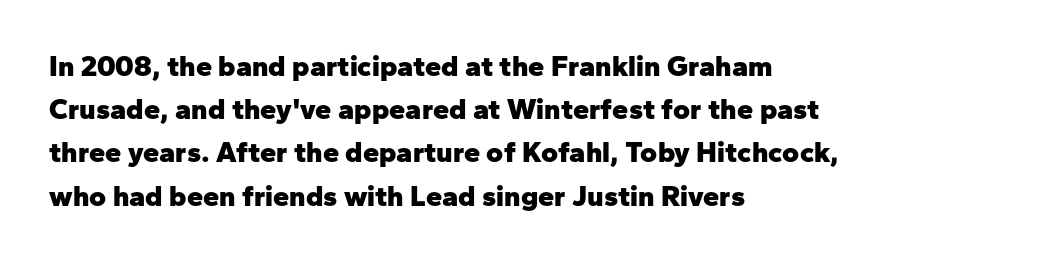
The image shows 29 px heavy sans-serif type, upright; set left-aligned, normal line spacing (1.49x), normal letter spacing, not underlined; low stroke contrast and a medium x-height.
